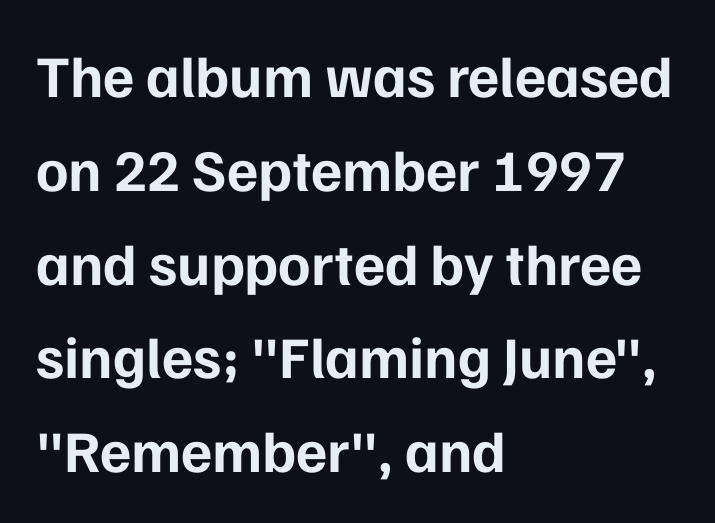
The image shows 59 px bold sans-serif type, upright; set left-aligned, normal line spacing (1.59x), normal letter spacing, not underlined; low stroke contrast and a medium x-height.
